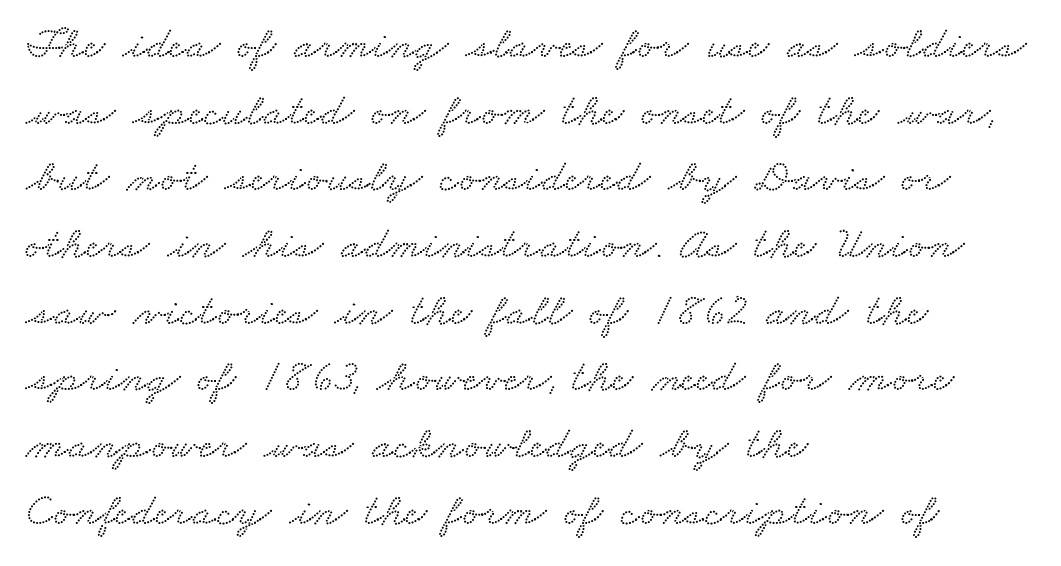
The image shows 46 px wide serif type; set left-aligned, normal line spacing (1.45x), normal letter spacing, not underlined; low stroke contrast and a small x-height.
